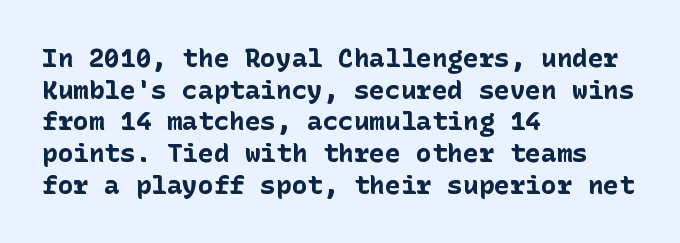
The image shows 26 px bold type, upright; set left-aligned, line spacing 1.22x, normal letter spacing, not underlined.
